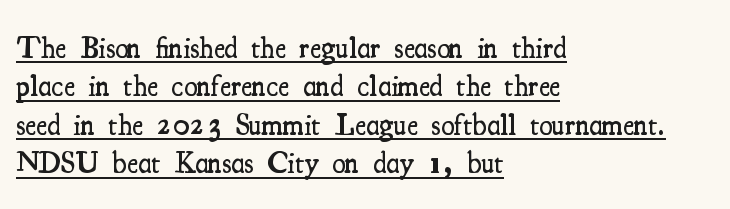
These lines stack with their left ends in a neat column. These lines were composed using upright roman letters. The rendered words wear a rule along their underside. Each glyph is drawn with semibold strokes, heavier than normal yet not fully bold.
